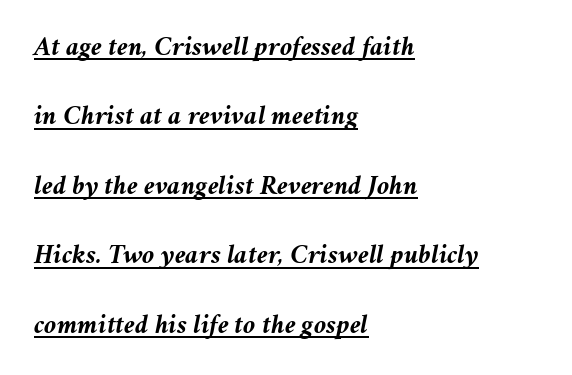
{"italic": "yes", "lean": "right", "slant_degrees": 11, "bold": "yes", "weight": "semibold", "width": "normal", "stroke_contrast": "medium", "x_height": "medium", "monospaced": "no", "underline": "yes", "align": "left", "line_spacing": "loose", "line_spacing_ratio": 2.48, "letter_spacing": "normal", "letter_spacing_em": 0.0, "glyph_px": 28}
